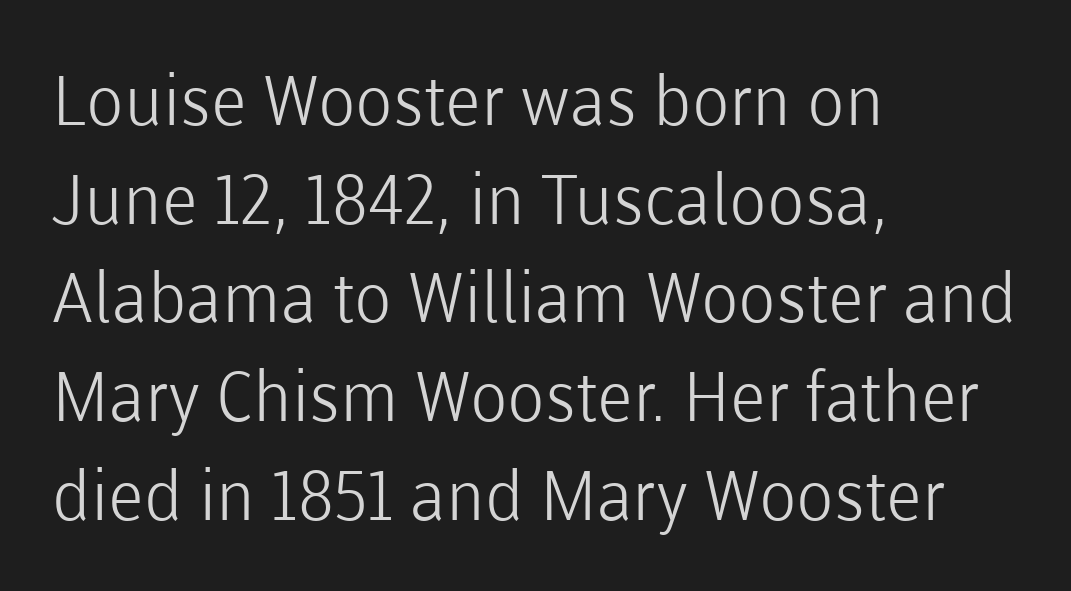
The image shows 69 px light sans-serif type, upright; set left-aligned, normal line spacing (1.43x), normal letter spacing, not underlined; low stroke contrast and a medium x-height.
